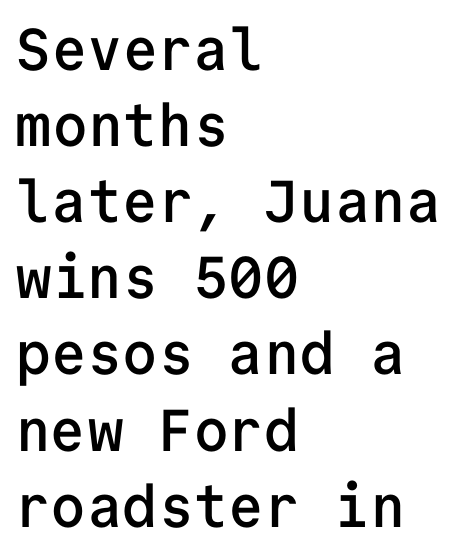
Q: Is the text bold? A: Semi-bold.
Q: Is the text italic (slanted)? A: No, it is upright.
Q: Is the typeface a serif or a sans-serif typeface? A: Sans-serif.
Q: Is the text underlined? A: No.
Q: How is the paragraph aligned? A: Left-aligned.
Q: Is the spacing between letters normal or unusually wide? A: Normal.
Q: Is the spacing between lines tight, normal or loose? A: Normal.
Q: Width (condensed, normal, or wide)? A: Normal.
Q: Stroke contrast? A: Low.
Q: x-height? A: Medium.
Q: Monospaced? A: Yes.
